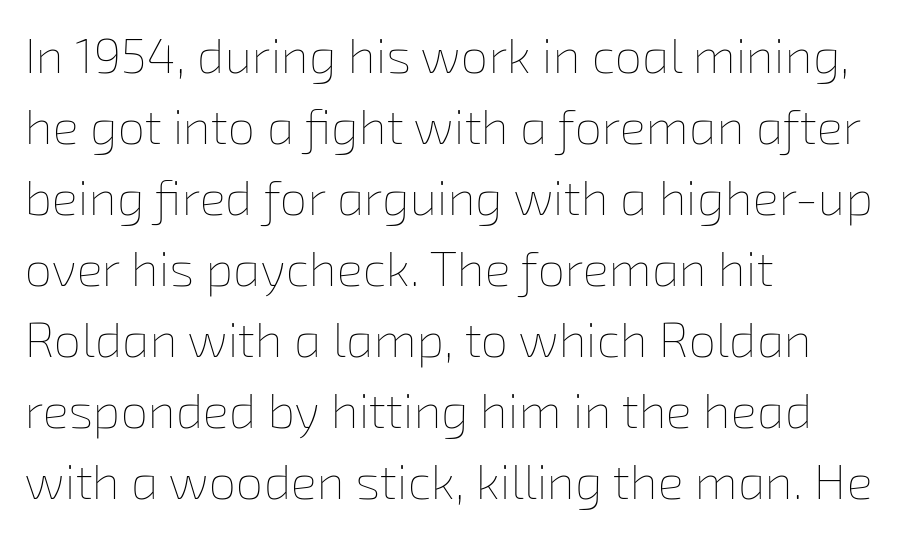
{"bold": "no", "weight": "thin", "width": "normal", "stroke_contrast": "low", "x_height": "medium", "monospaced": "no", "underline": "no", "align": "left", "line_spacing": "normal", "line_spacing_ratio": 1.45, "letter_spacing": "normal", "letter_spacing_em": 0.0, "glyph_px": 49}
